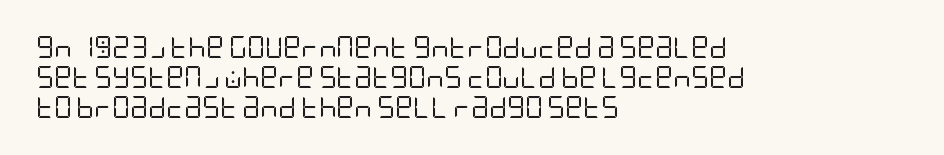
The letterforms sit shoulder to shoulder at normal distance. The space directly below the letters is spotless. Counters stay open thanks to moderate or lighter strokes. The vertical gap from one line to the next is medium. Ascenders rise straight up at ninety degrees. The ragged edge is on the right, which tells us the setting is flush left.
